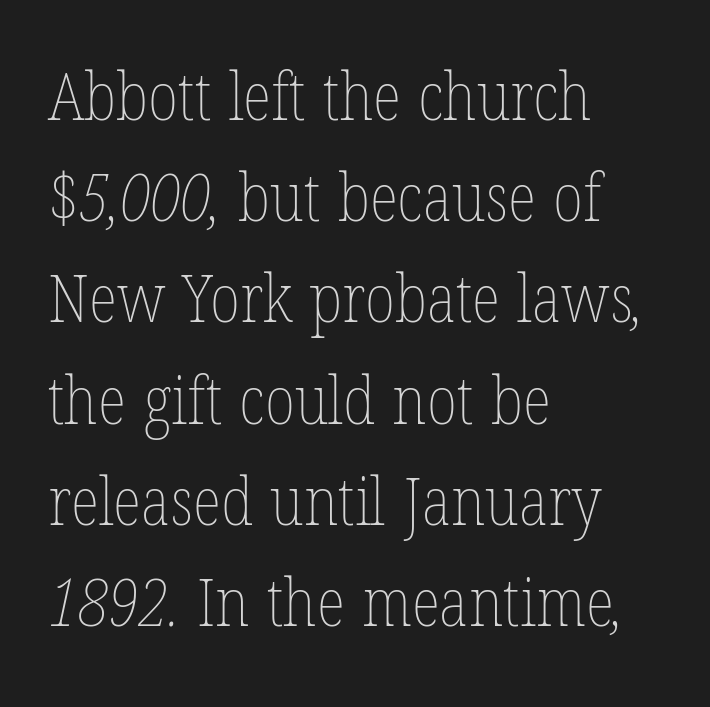
Q: Is the text bold? A: No.
Q: Is the text underlined? A: No.
Q: How is the paragraph aligned? A: Left-aligned.
Q: Is the spacing between letters normal or unusually wide? A: Normal.
Q: Is the spacing between lines tight, normal or loose? A: Normal.
Q: Width (condensed, normal, or wide)? A: Condensed.
Q: Stroke contrast? A: Low.
Q: x-height? A: Medium.
Q: Monospaced? A: No.
